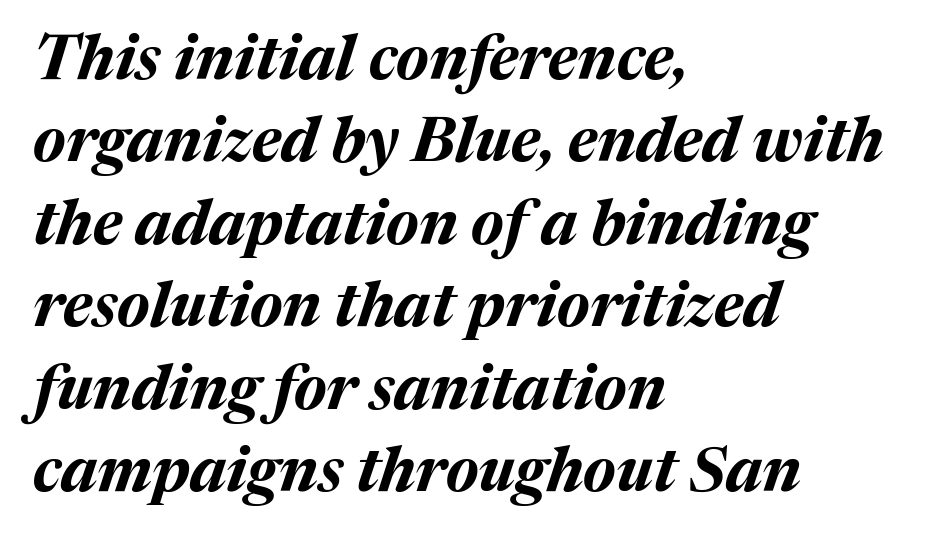
The image shows 62 px bold type, italic (leaning right); set left-aligned, normal line spacing (1.33x), normal letter spacing, not underlined; medium stroke contrast and a medium x-height.
